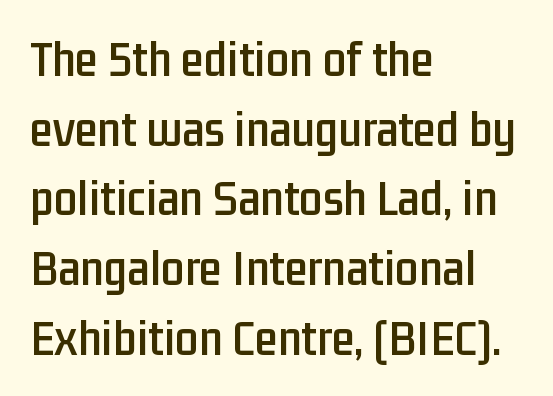
Q: Is the text italic (slanted)? A: No, it is upright.
Q: Is the typeface a serif or a sans-serif typeface? A: Sans-serif.
Q: Is the text underlined? A: No.
Q: How is the paragraph aligned? A: Left-aligned.
Q: Is the spacing between letters normal or unusually wide? A: Normal.
Q: Is the spacing between lines tight, normal or loose? A: Normal.
Q: Width (condensed, normal, or wide)? A: Condensed.
Q: Stroke contrast? A: Low.
Q: x-height? A: Medium.
Q: Monospaced? A: No.
